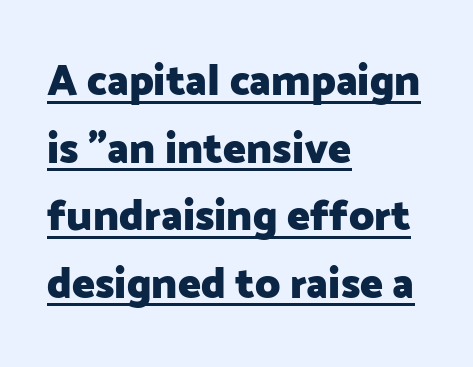
The image shows 43 px heavy sans-serif type, upright; set left-aligned, normal line spacing (1.57x), normal letter spacing, underlined; low stroke contrast and a medium x-height.
